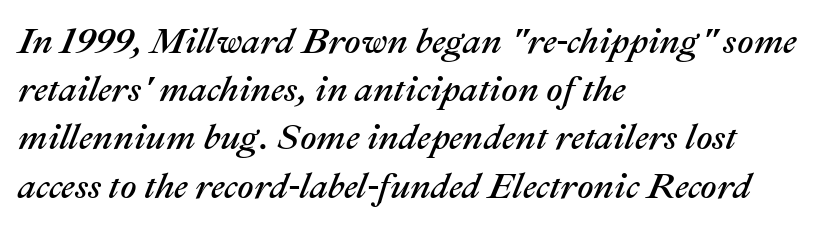
{"italic": "yes", "lean": "right", "slant_degrees": 22, "width": "normal", "stroke_contrast": "medium", "x_height": "medium", "monospaced": "no", "underline": "no", "align": "left", "line_spacing": "normal", "line_spacing_ratio": 1.34, "letter_spacing": "normal", "letter_spacing_em": 0.0, "glyph_px": 36}
